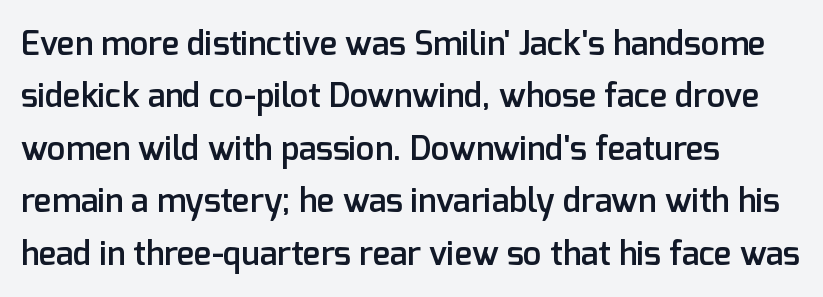
Compared with typical body copy, the letter spacing here is the same. Do the letters lean? They stand straight. Each line starts at the same left margin while the right side varies. Underlining? Definitely not there. A sans-serif font was chosen for this passage.
